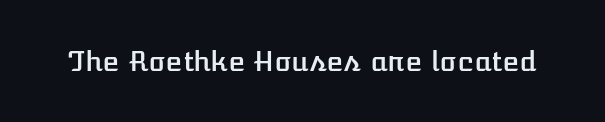
Q: Is the text italic (slanted)? A: No, it is upright.
Q: Is the text underlined? A: No.
Q: Is the spacing between letters normal or unusually wide? A: Normal.
Q: Width (condensed, normal, or wide)? A: Normal.
Q: Stroke contrast? A: Low.
Q: x-height? A: Medium.
Q: Monospaced? A: No.
